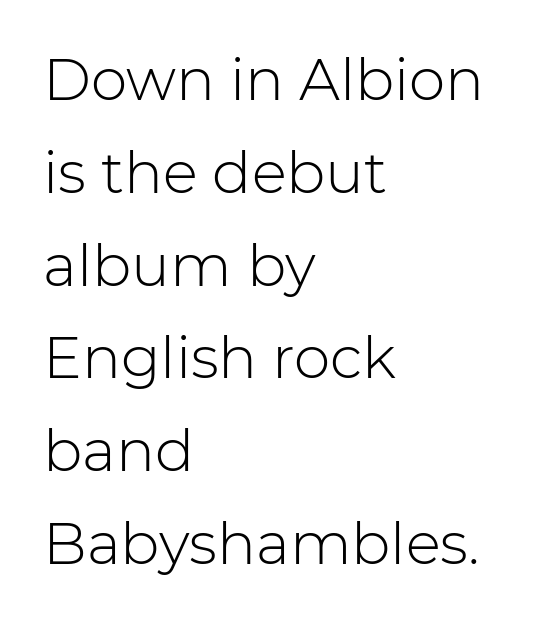
The image shows 58 px light sans-serif type, upright; set left-aligned, normal line spacing (1.6x), normal letter spacing, not underlined; low stroke contrast and a medium x-height.
